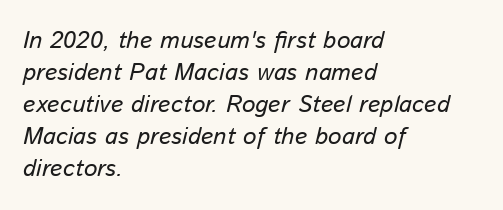
The image shows 24 px text type, italic (leaning right); set left-aligned, normal line spacing (1.33x), normal letter spacing, not underlined.
